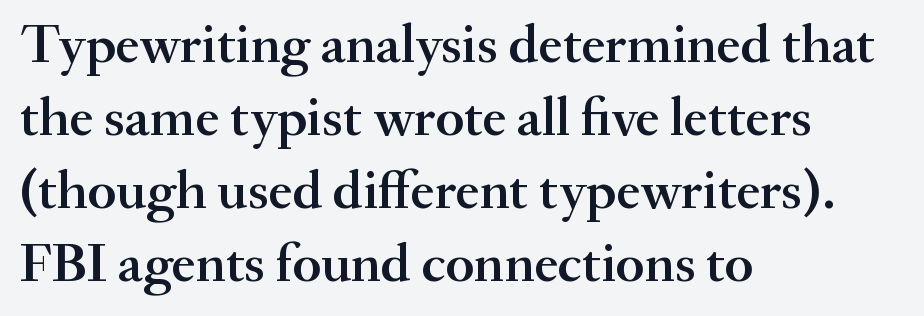
Q: Is the text bold? A: Semi-bold.
Q: Is the text italic (slanted)? A: No, it is upright.
Q: Is the typeface a serif or a sans-serif typeface? A: Serif.
Q: Is the text underlined? A: No.
Q: How is the paragraph aligned? A: Left-aligned.
Q: Is the spacing between letters normal or unusually wide? A: Normal.
Q: Is the spacing between lines tight, normal or loose? A: Normal.
Q: Width (condensed, normal, or wide)? A: Normal.
Q: Stroke contrast? A: Medium.
Q: x-height? A: Small.
Q: Monospaced? A: No.
